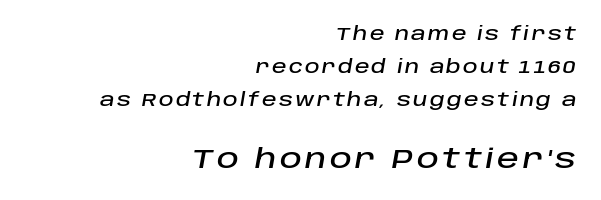
The image shows 27 px text type, italic (leaning right); set right-aligned, line spacing 1.84x, not underlined; the second (bottom) block is 1.5x larger.
